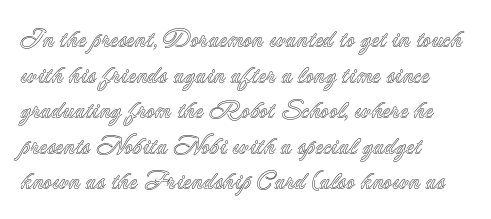
{"underline": "no", "align": "left", "line_spacing": "normal", "line_spacing_ratio": 1.48, "letter_spacing": "normal", "letter_spacing_em": 0.0, "glyph_px": 24}
